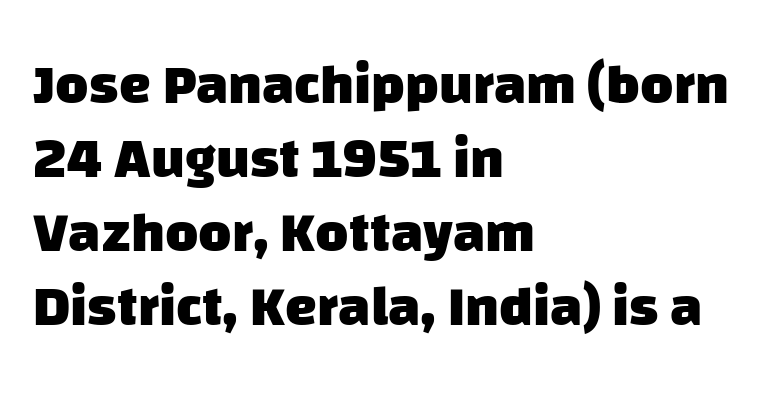
The text was rendered using a sans face with plain stroke endings. Heft: maximum for text — a bold. Standard letterfit; no display-style spreading of the glyphs. Honestly, the row spacing looks completely unremarkable. The ragged edge is on the right, which tells us the setting is flush left. Each letter keeps its own natural width here, so spacing adapts to shape.
